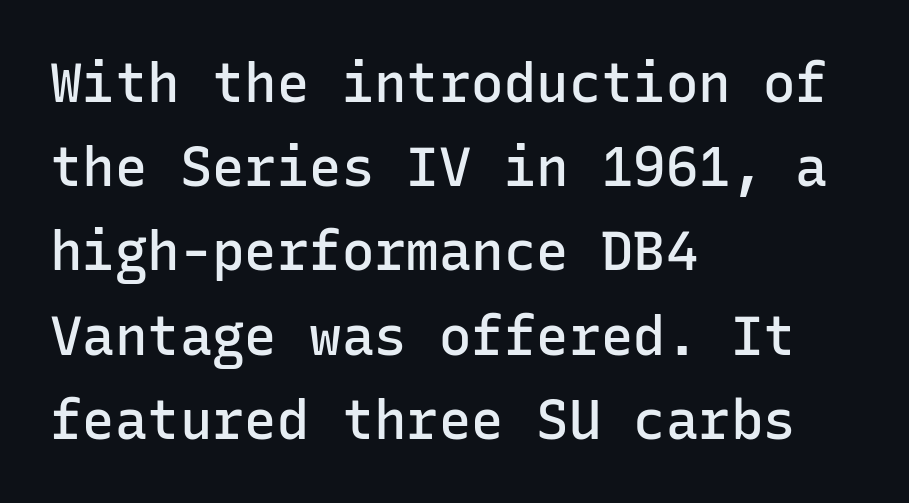
{"serif": "no", "italic": "no", "bold": "semi", "weight": "semibold", "width": "normal", "stroke_contrast": "low", "x_height": "medium", "monospaced": "yes", "underline": "no", "align": "left", "line_spacing": "normal", "line_spacing_ratio": 1.56, "letter_spacing": "normal", "letter_spacing_em": 0.0, "glyph_px": 54}
